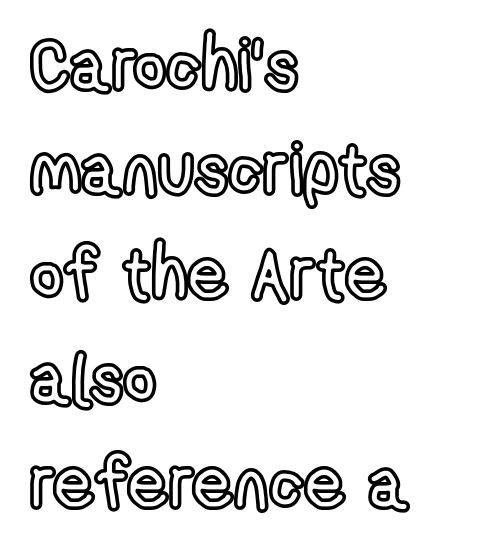
Q: Is the text italic (slanted)? A: No, it is upright.
Q: Is the text underlined? A: No.
Q: How is the paragraph aligned? A: Left-aligned.
Q: Is the spacing between letters normal or unusually wide? A: Normal.
Q: Is the spacing between lines tight, normal or loose? A: Normal.
Q: Width (condensed, normal, or wide)? A: Condensed.
Q: x-height? A: Medium.
Q: Monospaced? A: No.
